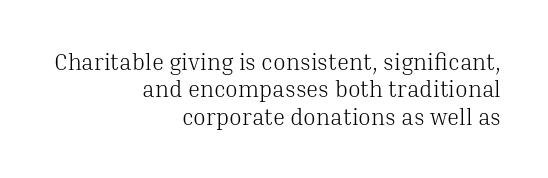
The image shows 23 px text type, upright; set right-aligned, line spacing 1.19x, normal letter spacing, not underlined.
